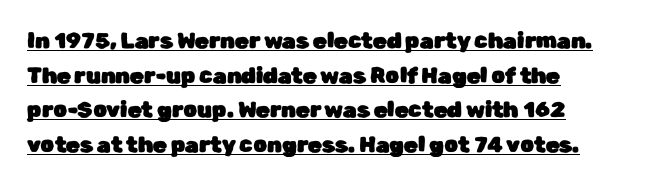
In designer terms, the underline attribute is active on this setting. The typesetter chose a ragged-right arrangement here. The passage shown stacks its lines at a standard gap. Between one letter and the next there's only the usual sliver of space. This sample uses an upright cut, with every glyph sitting square on the baseline.
